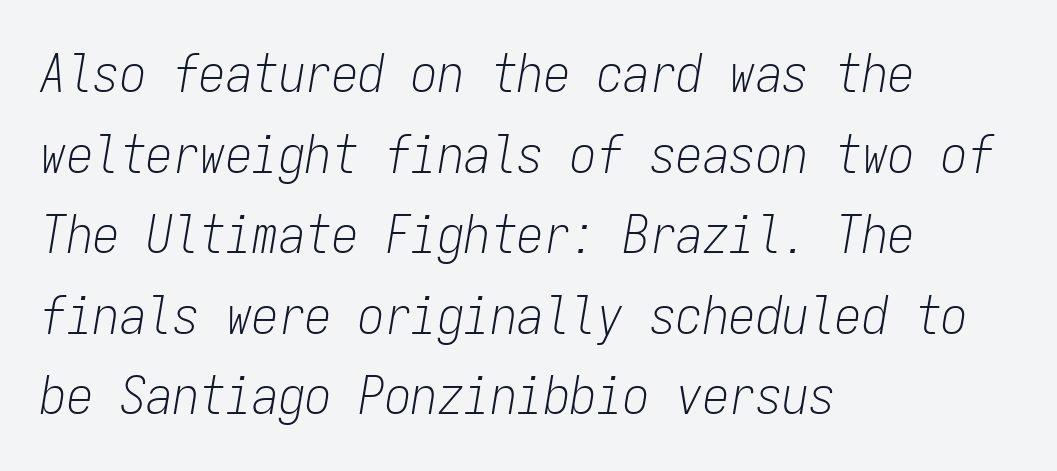
{"italic": "yes", "lean": "right", "slant_degrees": 9, "bold": "no", "weight": "light", "width": "condensed", "stroke_contrast": "low", "x_height": "medium", "monospaced": "yes", "underline": "no", "align": "left", "line_spacing": "normal", "line_spacing_ratio": 1.52, "letter_spacing": "normal", "letter_spacing_em": 0.0, "glyph_px": 53}
